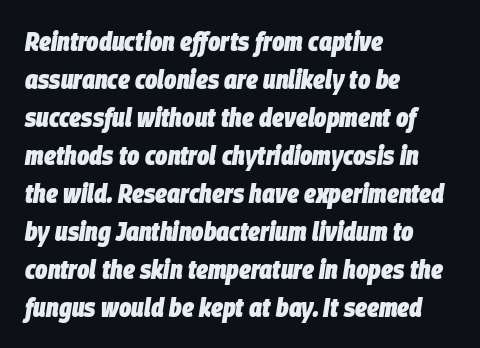
The image shows 26 px bold type, italic (leaning right); set left-aligned, normal line spacing (1.46x), normal letter spacing, not underlined.
